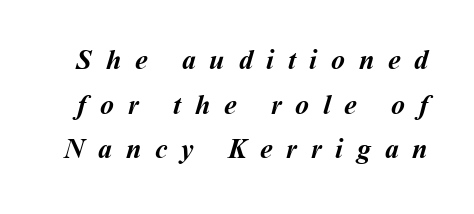
You could not count columns in this text — the font is proportionally spaced. In terms of weight, the rendering is a true, heavy bold. The space directly below the letters is spotless. Words appear elongated and porous because spacing is wide. What's the leading like? Ordinary, nothing unusual.
